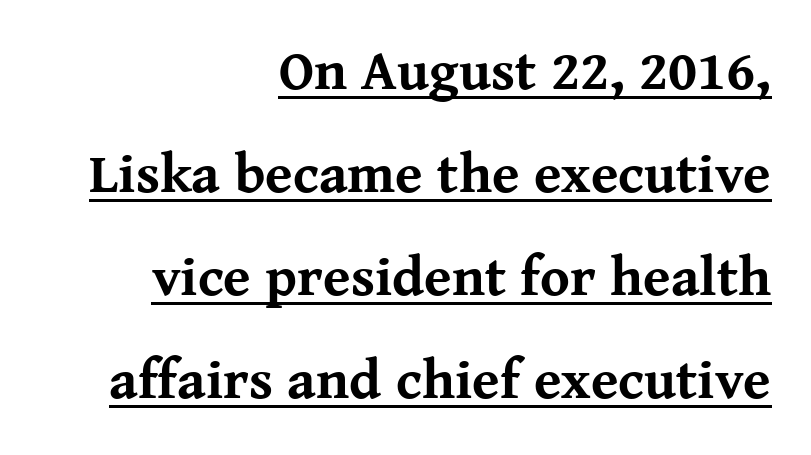
In CSS terms this would be text-align: right. Posture: straight, roman, zero tilt. This is underlined copy, the kind a proofreader might mark for attention. Yep, those are serifs on the letters.
